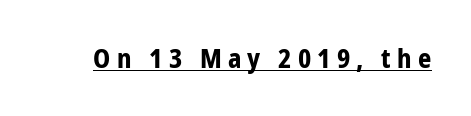
The image shows 26 px bold type, upright; set unusually wide letter spacing (+0.24 em), underlined.
